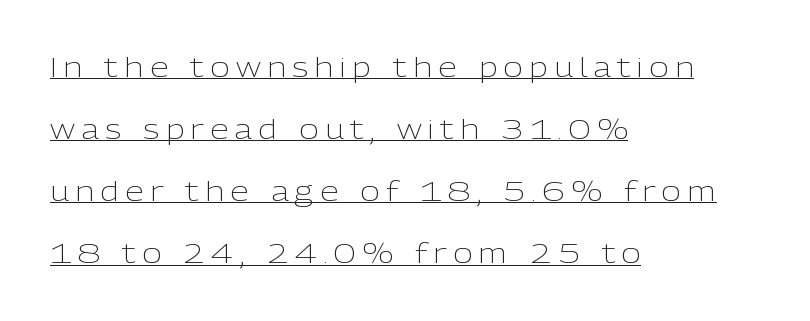
The rendered words wear a rule along their underside. Summary of vertical rhythm: relaxed, with wide interline spacing. Short note: letters widely spaced. Ordinary non-slanted type is in use.
